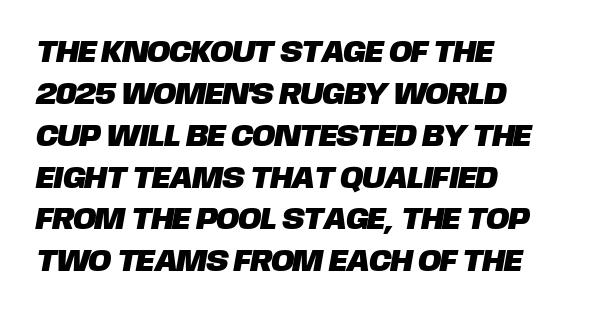
The vertical gap from one line to the next is medium. Tracking here is standard; glyphs follow each other at the usual distance. Each line starts at the same left margin while the right side varies. The string is rendered with underlining switched off. Each letter's strokes conclude bluntly, with no projecting serifs. You could not count columns in this text — the font is proportionally spaced.
